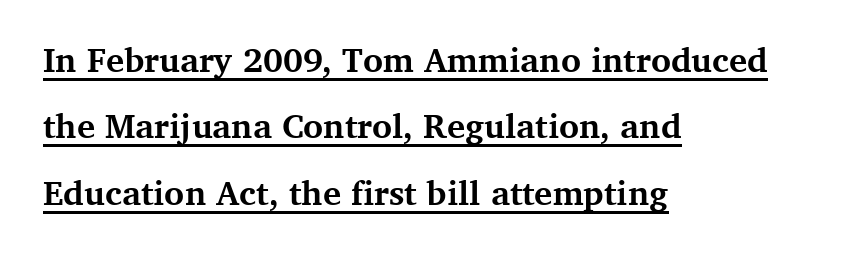
Q: Is the text bold? A: Yes.
Q: Is the text italic (slanted)? A: No, it is upright.
Q: Is the typeface a serif or a sans-serif typeface? A: Serif.
Q: Is the text underlined? A: Yes.
Q: How is the paragraph aligned? A: Left-aligned.
Q: Is the spacing between letters normal or unusually wide? A: Normal.
Q: Is the spacing between lines tight, normal or loose? A: Loose.
Q: Width (condensed, normal, or wide)? A: Normal.
Q: Stroke contrast? A: Medium.
Q: x-height? A: Medium.
Q: Monospaced? A: No.
